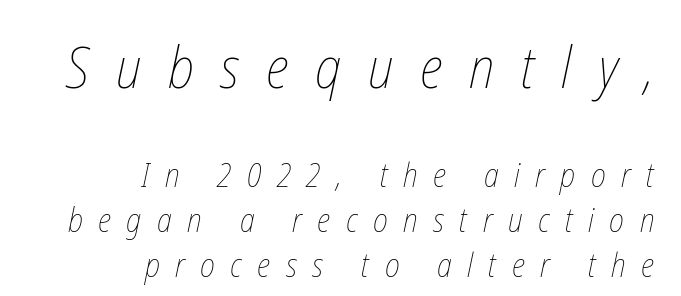
Summary of vertical rhythm: regular, with standard interline spacing. Think of a printed novel: that variable character pitch is what you see here. Visually the block forms a straight wall on the right and a jagged coastline on the left. The cut favours lightness, reaching ordinary text weight at its darkest. The designer gave the opening block more size than the closing block.
